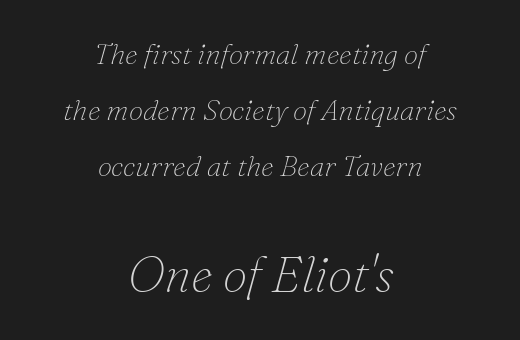
The axis of the letterforms is tilted away from vertical. Which margin do the lines hug? Neither — every line sits in the middle. Students, note that the glyphs here touch the page at normal intervals. Whoever set this made the second block the dominant, larger element.
